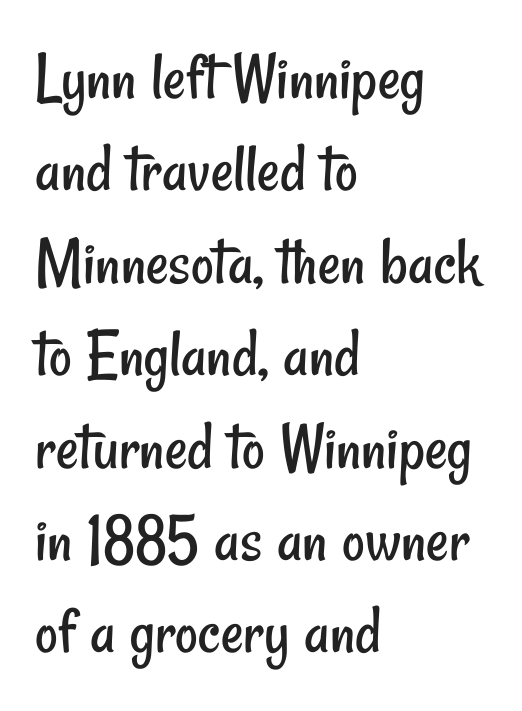
{"serif": "no", "bold": "no", "weight": "regular", "width": "condensed", "stroke_contrast": "low", "x_height": "small", "monospaced": "no", "underline": "no", "align": "left", "line_spacing": "normal", "line_spacing_ratio": 1.32, "letter_spacing": "normal", "letter_spacing_em": 0.0, "glyph_px": 70}
